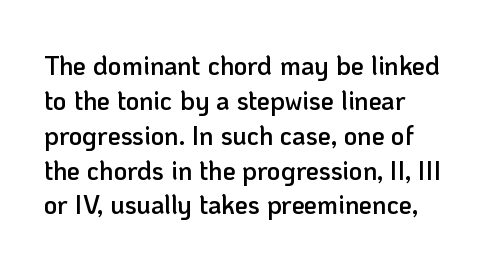
Q: Is the text bold? A: Semi-bold.
Q: Is the text italic (slanted)? A: No, it is upright.
Q: Is the text underlined? A: No.
Q: How is the paragraph aligned? A: Left-aligned.
Q: Is the spacing between letters normal or unusually wide? A: Normal.
Q: Is the spacing between lines tight, normal or loose? A: Normal.
